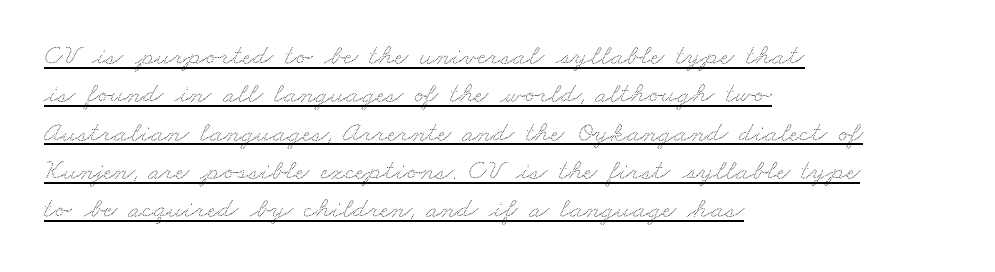
{"width": "wide", "stroke_contrast": "low", "x_height": "small", "monospaced": "no", "underline": "yes", "align": "left", "line_spacing": "normal", "line_spacing_ratio": 1.32, "letter_spacing": "normal", "letter_spacing_em": 0.0, "glyph_px": 29}
